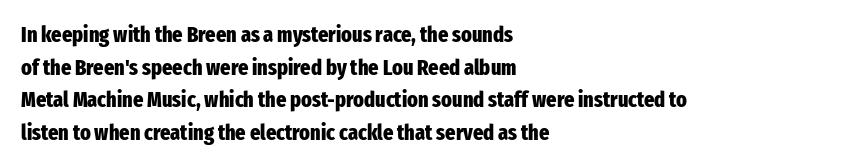
The letters stand straight up with perfectly vertical stems. Vertical spacing — default. Beneath every word, the page is bare. Typeset ragged right — the left edge is the straight one.
